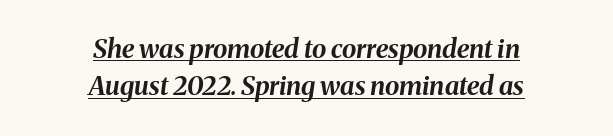
Q: Is the text bold? A: Yes.
Q: Is the text italic (slanted)? A: Yes, it leans right by about 8 degrees.
Q: Is the text underlined? A: Yes.
Q: How is the paragraph aligned? A: Centered.
Q: Is the spacing between letters normal or unusually wide? A: Normal.
Q: Is the spacing between lines tight, normal or loose? A: Normal.
